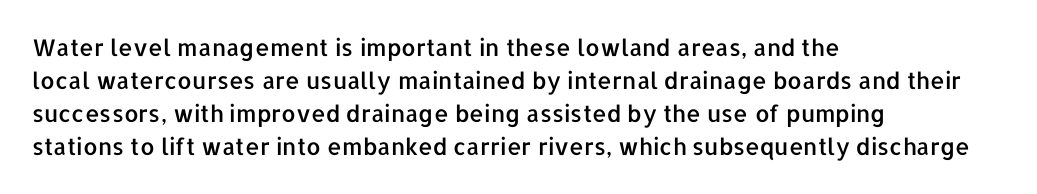
The block of text has a typical density, with ordinary space between rows. Tracking here is standard; glyphs follow each other at the usual distance. The strip under each line holds only bare page. The lettering holds an erect, upright posture throughout. Teacher's note: observe the even left margin — that is flush-left alignment.
